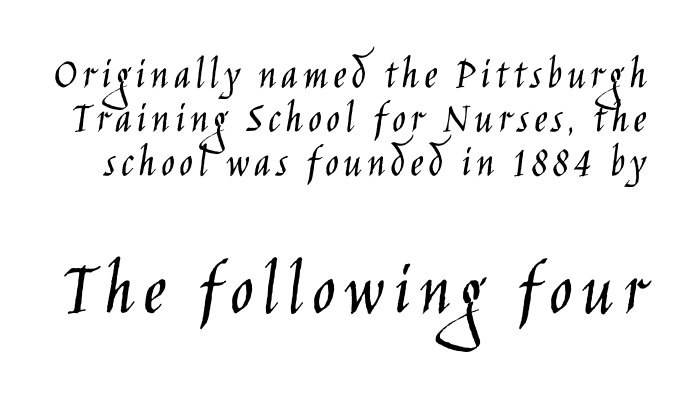
The image shows 78 px light, condensed sans-serif type; set tight line spacing (0.98x), not underlined; the second (bottom) block is 1.73x larger; low stroke contrast and a large x-height.
